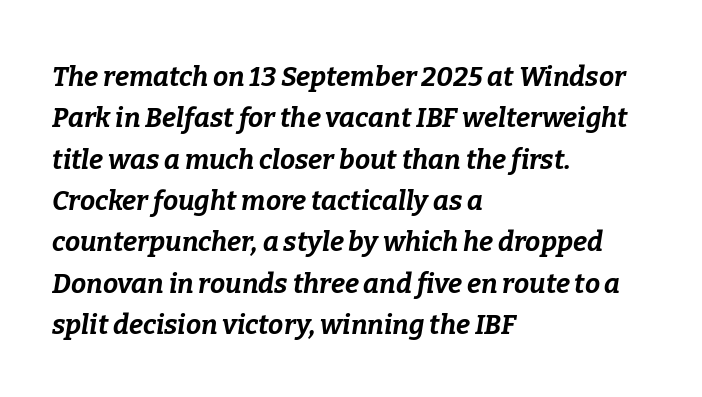
Q: Is the text bold? A: Yes.
Q: Is the text italic (slanted)? A: Yes, it leans right by about 9 degrees.
Q: Is the text underlined? A: No.
Q: How is the paragraph aligned? A: Left-aligned.
Q: Is the spacing between letters normal or unusually wide? A: Normal.
Q: Is the spacing between lines tight, normal or loose? A: Normal.
